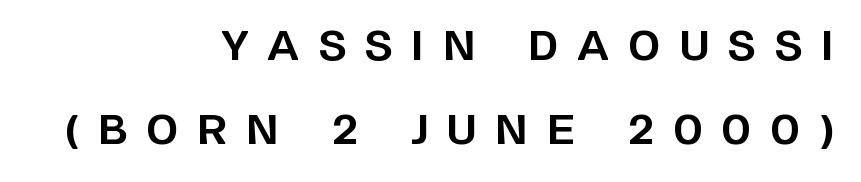
Q: Is the text bold? A: Yes.
Q: Is the text italic (slanted)? A: No, it is upright.
Q: Is the typeface a serif or a sans-serif typeface? A: Sans-serif.
Q: Is the text underlined? A: No.
Q: How is the paragraph aligned? A: Right-aligned.
Q: Is the spacing between letters normal or unusually wide? A: Unusually wide.
Q: Is the spacing between lines tight, normal or loose? A: Loose.
Q: Width (condensed, normal, or wide)? A: Normal.
Q: Stroke contrast? A: Low.
Q: x-height? A: Large.
Q: Monospaced? A: No.
